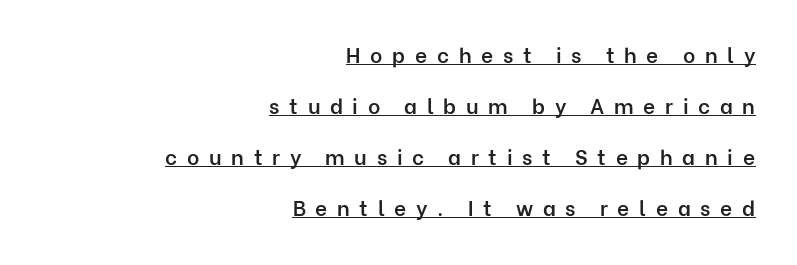
{"italic": "no", "bold": "semi", "underline": "yes", "align": "right", "line_spacing": "loose", "line_spacing_ratio": 2.43, "letter_spacing": "wide", "letter_spacing_em": 0.46, "glyph_px": 21}
